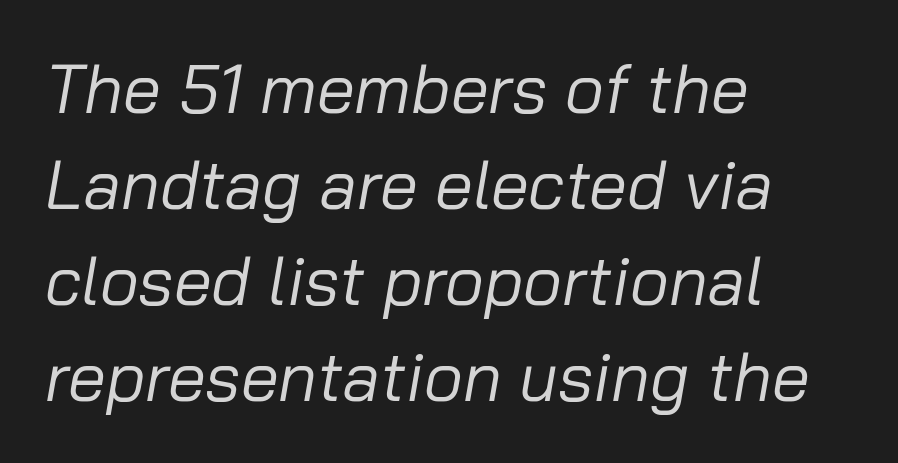
Q: Is the text bold? A: No.
Q: Is the text italic (slanted)? A: Yes, it leans right by about 10 degrees.
Q: Is the text underlined? A: No.
Q: How is the paragraph aligned? A: Left-aligned.
Q: Is the spacing between letters normal or unusually wide? A: Normal.
Q: Is the spacing between lines tight, normal or loose? A: Normal.
Q: Width (condensed, normal, or wide)? A: Normal.
Q: Stroke contrast? A: Low.
Q: x-height? A: Medium.
Q: Monospaced? A: No.
